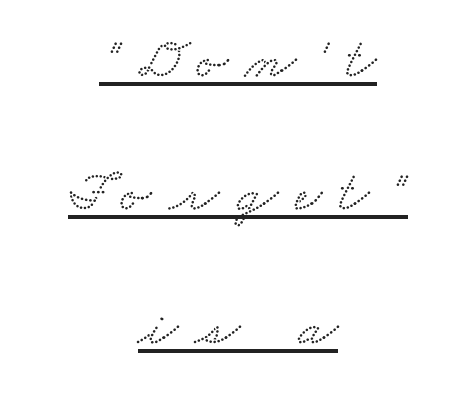
Q: Is the text underlined? A: Yes.
Q: How is the paragraph aligned? A: Centered.
Q: Is the spacing between letters normal or unusually wide? A: Unusually wide.
Q: Is the spacing between lines tight, normal or loose? A: Loose.
Q: Width (condensed, normal, or wide)? A: Wide.
Q: Stroke contrast? A: Low.
Q: x-height? A: Small.
Q: Monospaced? A: No.
